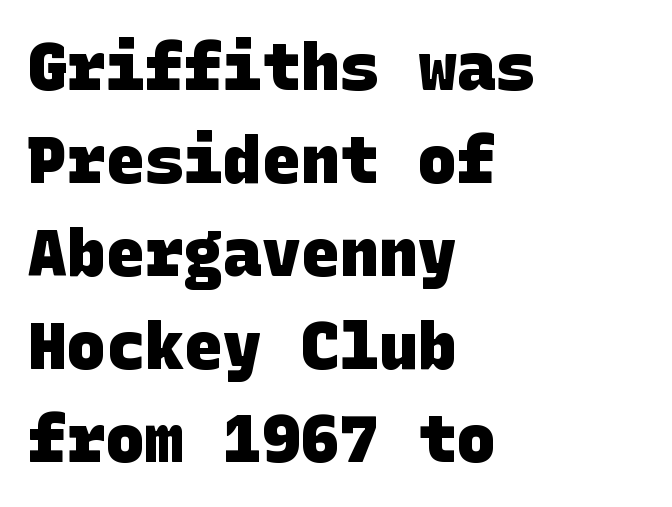
Q: Is the text bold? A: Yes.
Q: Is the typeface a serif or a sans-serif typeface? A: Sans-serif.
Q: Is the text underlined? A: No.
Q: How is the paragraph aligned? A: Left-aligned.
Q: Is the spacing between letters normal or unusually wide? A: Normal.
Q: Is the spacing between lines tight, normal or loose? A: Normal.
Q: Width (condensed, normal, or wide)? A: Normal.
Q: Stroke contrast? A: Low.
Q: x-height? A: Large.
